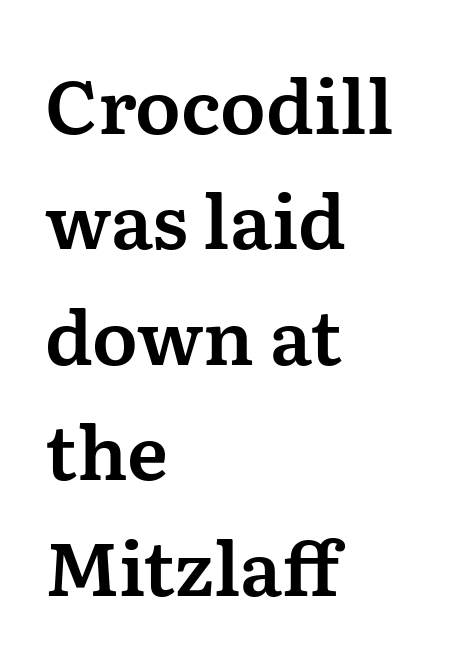
One-word summary of the alignment: left. A typesetter would call this proportional, since set widths differ per character. In terms of leading, this rendering sits right in the middle. The letters carry serifs — small finishing strokes at the ends of their stems.
